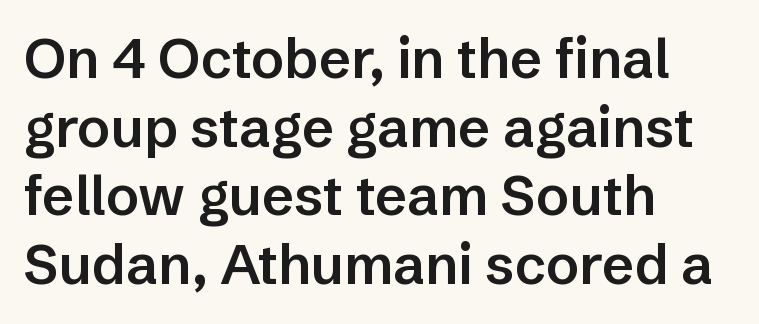
{"serif": "no", "italic": "no", "bold": "semi", "weight": "semibold", "width": "normal", "stroke_contrast": "low", "x_height": "medium", "monospaced": "no", "underline": "no", "align": "left", "line_spacing": "normal", "line_spacing_ratio": 1.25, "letter_spacing": "normal", "letter_spacing_em": 0.0, "glyph_px": 55}
